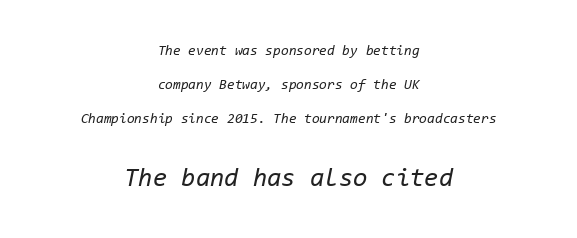
Baseline-to-baseline distance is far greater than the letter height. Is the block centered? Yes — each line is placed symmetrically about the middle. Every character sits at an angle, as italics do. You get the small type first, then a jump to larger type.
